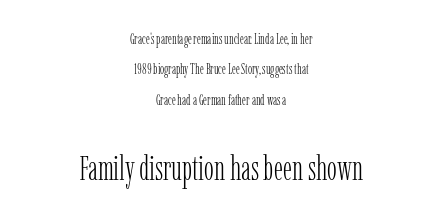
Q: Is the text bold? A: No.
Q: Is the text italic (slanted)? A: No, it is upright.
Q: Is the typeface a serif or a sans-serif typeface? A: Serif.
Q: Is the text underlined? A: No.
Q: How is the paragraph aligned? A: Centered.
Q: Is the spacing between letters normal or unusually wide? A: Normal.
Q: Is the spacing between lines tight, normal or loose? A: Loose.
Q: Which block of text is set in a larger size, the first (top) or the second (bottom)? A: The second (bottom) one.
Q: Width (condensed, normal, or wide)? A: Condensed.
Q: Stroke contrast? A: Low.
Q: x-height? A: Medium.
Q: Monospaced? A: No.
